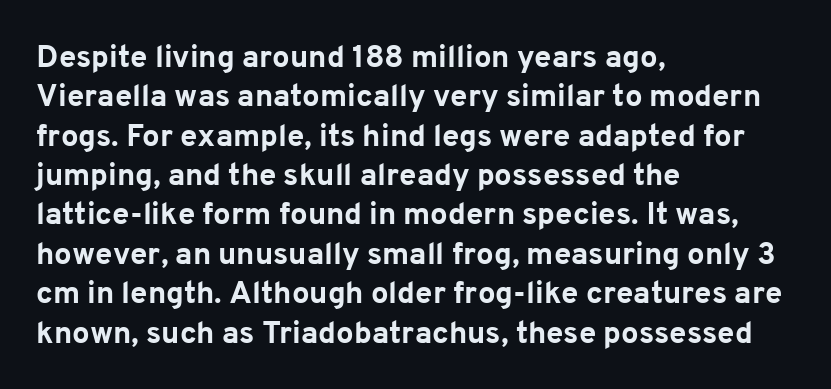
The typesetter chose a ragged-right arrangement here. A typesetter would call this zero additional tracking. A full-strength bold gives these letters their thick strokes. Nope, no serifs anywhere on these letters. Italic? Not at all — the glyphs are vertical. Do the characters align in a grid? No, the font is proportional.
